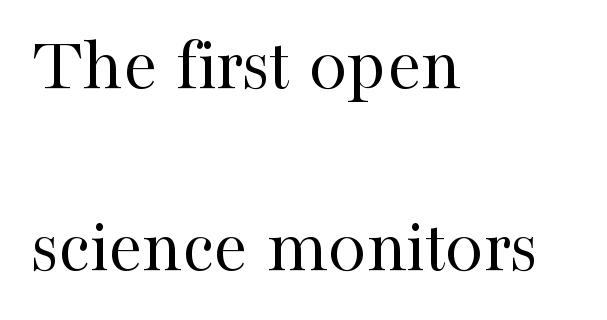
Q: Is the text bold? A: No.
Q: Is the text italic (slanted)? A: No, it is upright.
Q: Is the typeface a serif or a sans-serif typeface? A: Serif.
Q: Is the text underlined? A: No.
Q: How is the paragraph aligned? A: Left-aligned.
Q: Is the spacing between letters normal or unusually wide? A: Normal.
Q: Is the spacing between lines tight, normal or loose? A: Loose.
Q: Width (condensed, normal, or wide)? A: Normal.
Q: Stroke contrast? A: High.
Q: x-height? A: Medium.
Q: Monospaced? A: No.
